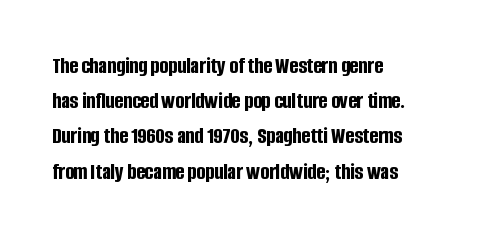
Q: Is the text bold? A: Yes.
Q: Is the text italic (slanted)? A: No, it is upright.
Q: Is the text underlined? A: No.
Q: How is the paragraph aligned? A: Left-aligned.
Q: Is the spacing between letters normal or unusually wide? A: Normal.
Q: Is the spacing between lines tight, normal or loose? A: Normal.
